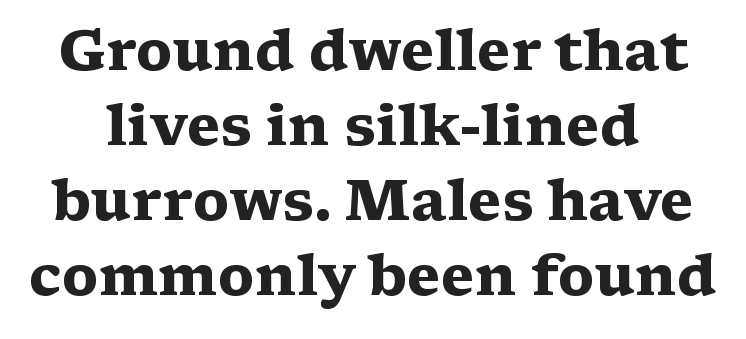
Q: Is the text bold? A: Yes.
Q: Is the text italic (slanted)? A: No, it is upright.
Q: Is the typeface a serif or a sans-serif typeface? A: Serif.
Q: Is the text underlined? A: No.
Q: How is the paragraph aligned? A: Centered.
Q: Is the spacing between letters normal or unusually wide? A: Normal.
Q: Is the spacing between lines tight, normal or loose? A: Normal.
Q: Width (condensed, normal, or wide)? A: Wide.
Q: Stroke contrast? A: Medium.
Q: x-height? A: Medium.
Q: Monospaced? A: No.
